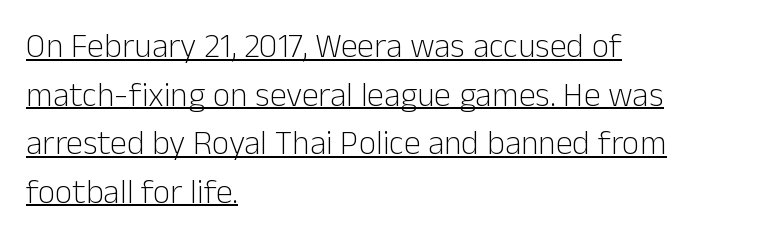
The image shows 34 px light sans-serif type, upright; set left-aligned, normal line spacing (1.43x), normal letter spacing, underlined; low stroke contrast and a medium x-height.
